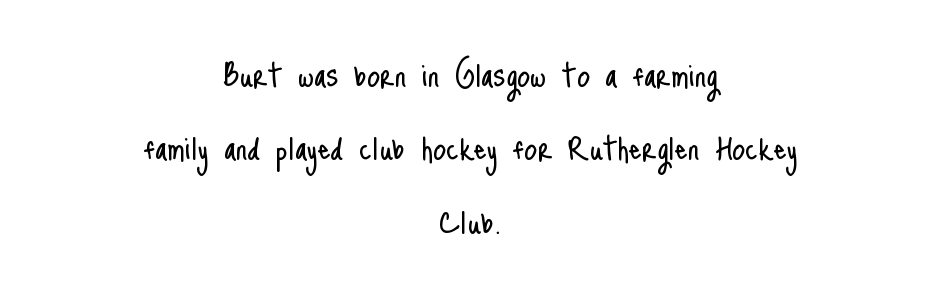
Q: Is the text bold? A: No.
Q: Is the text italic (slanted)? A: No, it is upright.
Q: Is the typeface a serif or a sans-serif typeface? A: Sans-serif.
Q: Is the text underlined? A: No.
Q: How is the paragraph aligned? A: Centered.
Q: Is the spacing between letters normal or unusually wide? A: Normal.
Q: Width (condensed, normal, or wide)? A: Condensed.
Q: Stroke contrast? A: Low.
Q: x-height? A: Small.
Q: Monospaced? A: No.
